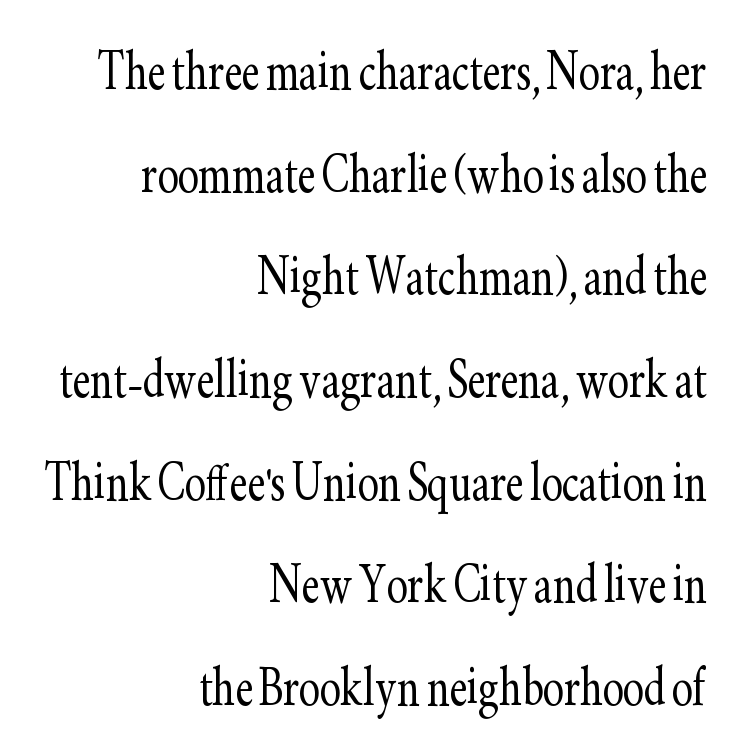
Tracking value appears to be zero — textbook default spacing. This sample uses an upright cut, with every glyph sitting square on the baseline. The weight tops out at a normal text grade. This sample has the flowing, uneven cadence of proportional lettering. Examine the stroke ends and you'll spot serifs.
